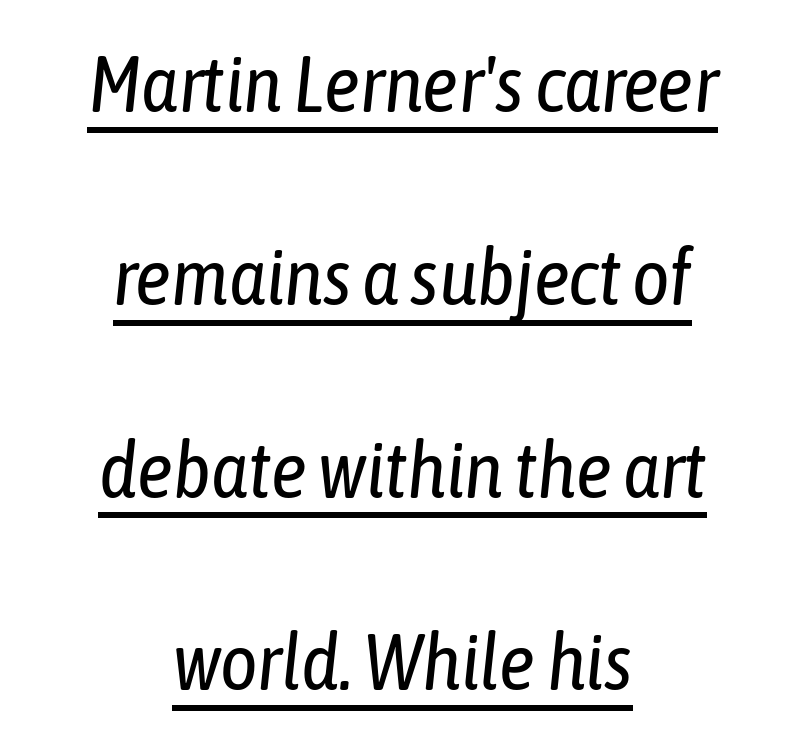
Is the type slanted? Yes — the strokes lean at a clear angle. Spacing verdict: proportional, widths tailored to each character. Weight: in the light-to-regular range. The whitespace from short lines is split evenly between both sides. In terms of letterspacing, this is plain default setting.
